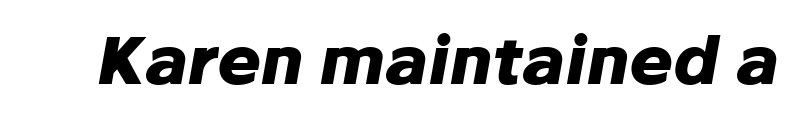
{"italic": "yes", "lean": "right", "slant_degrees": 10, "bold": "yes", "weight": "heavy", "width": "normal", "stroke_contrast": "low", "x_height": "medium", "monospaced": "no", "underline": "no", "letter_spacing": "normal", "letter_spacing_em": 0.0, "glyph_px": 66}
